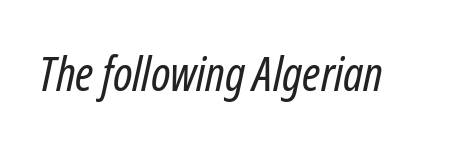
The image shows 48 px regular-weight, condensed type, italic (leaning right); set normal letter spacing, not underlined; low stroke contrast and a medium x-height.
